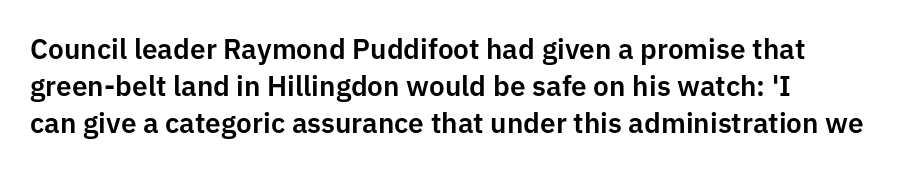
The setting favours the left margin, as ordinary paragraphs usually do. Note the varied advance widths — an 'i' is clearly narrower than an 'm'. It's the straight-up-and-down kind of type. These lines sit exactly where default settings would place them.
